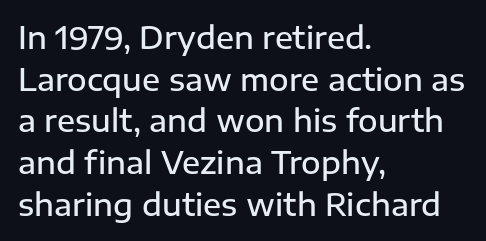
Look at the bottom of the vertical strokes: they stop flat, with no serifs. Summary of vertical rhythm: regular, with standard interline spacing. The axis of the letterforms is exactly vertical. Note the varied advance widths — an 'i' is clearly narrower than an 'm'.
